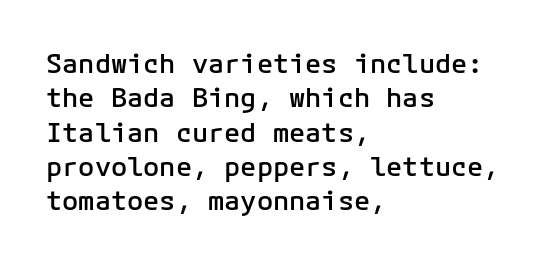
Q: Is the text bold? A: Semi-bold.
Q: Is the text italic (slanted)? A: No, it is upright.
Q: Is the text underlined? A: No.
Q: How is the paragraph aligned? A: Left-aligned.
Q: Is the spacing between letters normal or unusually wide? A: Normal.
Q: Is the spacing between lines tight, normal or loose? A: Normal.
